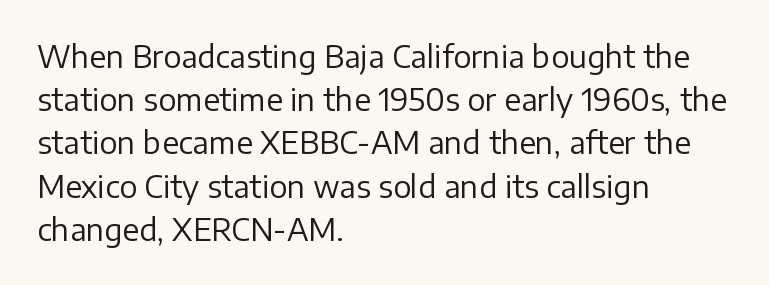
The image shows 30 px regular-weight sans-serif type, upright; set left-aligned, normal line spacing (1.44x), normal letter spacing, not underlined; low stroke contrast and a medium x-height.
